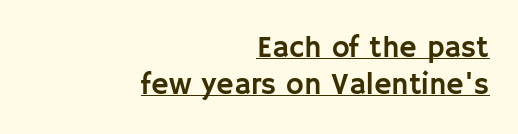
In designer terms, the underline attribute is active on this setting. Designer's note — italics off, roman on. These lines are composed in type without serifs. Visually the block forms a straight wall on the right and a jagged coastline on the left. The passage shown is typed in a proportional face where columns would drift.
